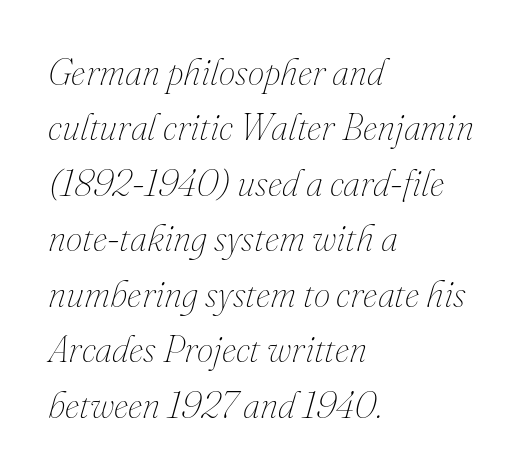
A typesetter would call this proportional, since set widths differ per character. Alignment: flush left. The foot of each line stays bare and open. Emphasis-style slanted type is in use. Quick note: interline space is typical. Stroke mass is kept to a normal reading level or below.
